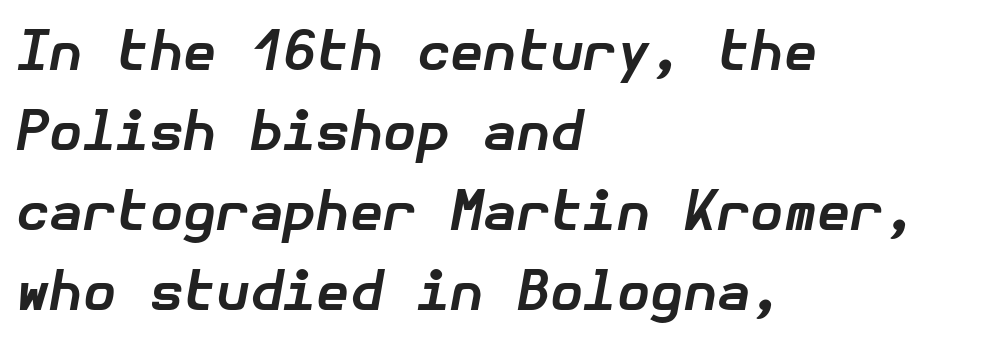
Q: Is the text bold? A: Yes.
Q: Is the text italic (slanted)? A: Yes, it leans right by about 10 degrees.
Q: Is the text underlined? A: No.
Q: How is the paragraph aligned? A: Left-aligned.
Q: Is the spacing between letters normal or unusually wide? A: Normal.
Q: Is the spacing between lines tight, normal or loose? A: Normal.
Q: Width (condensed, normal, or wide)? A: Normal.
Q: Stroke contrast? A: Low.
Q: x-height? A: Medium.
